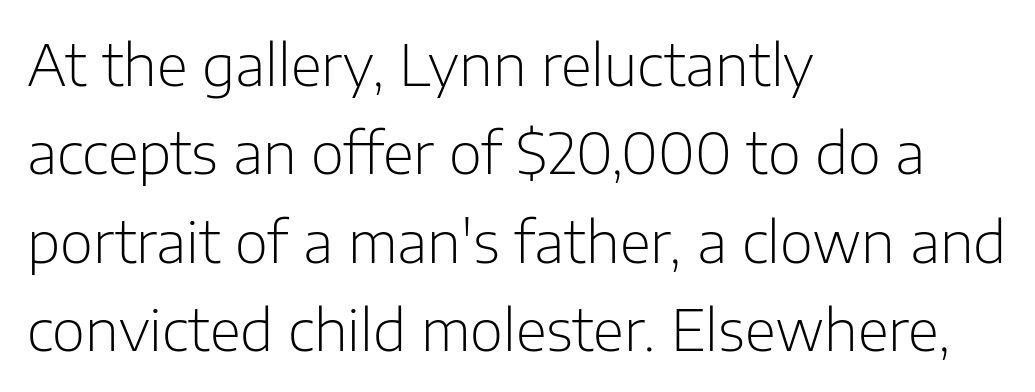
Q: Is the text bold? A: No.
Q: Is the text italic (slanted)? A: No, it is upright.
Q: Is the typeface a serif or a sans-serif typeface? A: Sans-serif.
Q: Is the text underlined? A: No.
Q: How is the paragraph aligned? A: Left-aligned.
Q: Is the spacing between letters normal or unusually wide? A: Normal.
Q: Is the spacing between lines tight, normal or loose? A: Normal.
Q: Width (condensed, normal, or wide)? A: Normal.
Q: Stroke contrast? A: Low.
Q: x-height? A: Medium.
Q: Monospaced? A: No.
